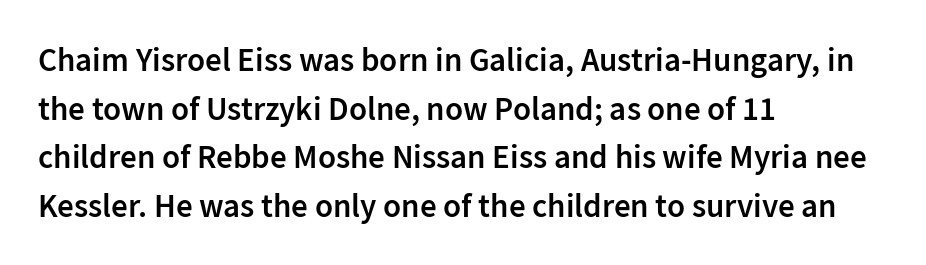
{"serif": "no", "italic": "no", "bold": "semi", "weight": "semibold", "width": "normal", "stroke_contrast": "low", "x_height": "medium", "monospaced": "no", "underline": "no", "align": "left", "line_spacing": "normal", "line_spacing_ratio": 1.47, "letter_spacing": "normal", "letter_spacing_em": 0.0, "glyph_px": 33}
